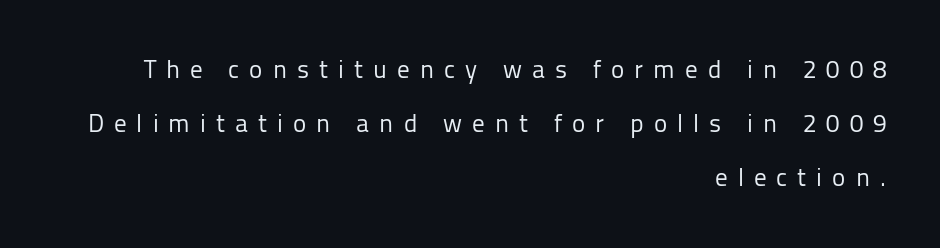
The image shows 25 px text type, upright; set right-aligned, loose line spacing (2.17x), unusually wide letter spacing (+0.4 em), not underlined.
